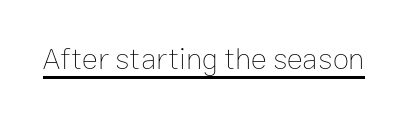
The image shows 30 px thin type, upright; set normal letter spacing, underlined; low stroke contrast and a medium x-height.
